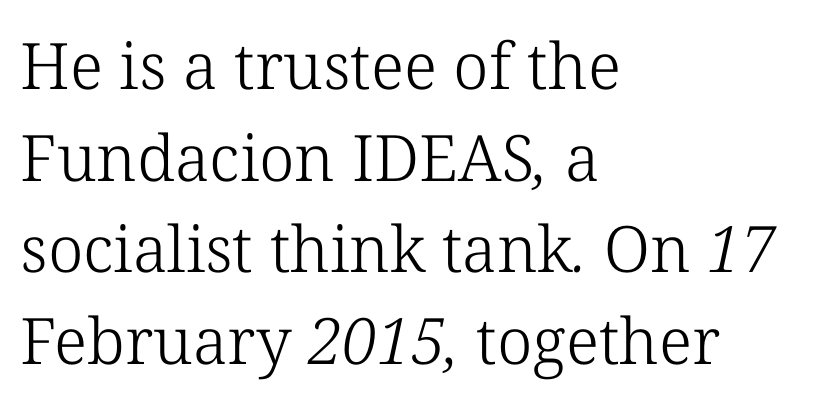
Q: Is the text bold? A: No.
Q: Is the typeface a serif or a sans-serif typeface? A: Serif.
Q: Is the text underlined? A: No.
Q: How is the paragraph aligned? A: Left-aligned.
Q: Is the spacing between letters normal or unusually wide? A: Normal.
Q: Is the spacing between lines tight, normal or loose? A: Normal.
Q: Width (condensed, normal, or wide)? A: Normal.
Q: Stroke contrast? A: Low.
Q: x-height? A: Medium.
Q: Monospaced? A: No.
